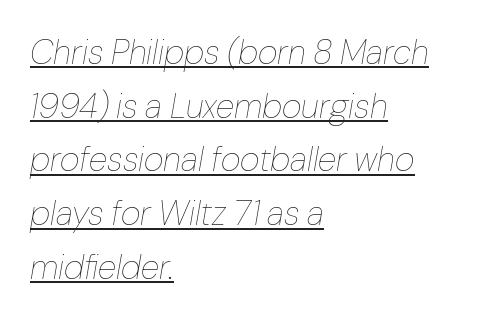
Unbolded letterforms with no extra heft. If you measured baseline to baseline, you'd find a middling distance. A typographer would call this underscored text. These lines stack with their left ends in a neat column. Slant detected: the letters are inclined.
